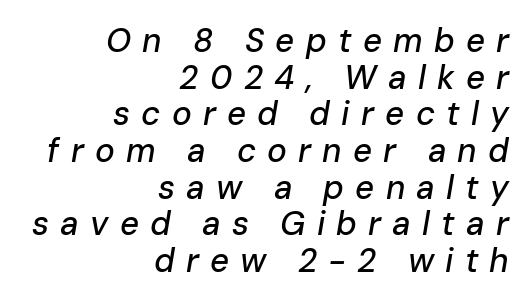
The horizontal fit of the characters is loose and conspicuously gappy. The words here are not underlined. A student would call this right alignment; a typographer would say flush right, rag left. The lines are packed closely together with very little leading. This is oblique type, the kind used for emphasis or titles.
